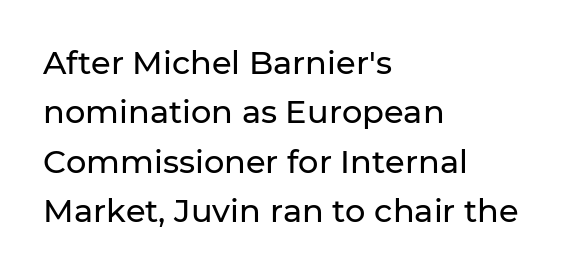
Q: Is the text italic (slanted)? A: No, it is upright.
Q: Is the typeface a serif or a sans-serif typeface? A: Sans-serif.
Q: Is the text underlined? A: No.
Q: How is the paragraph aligned? A: Left-aligned.
Q: Is the spacing between letters normal or unusually wide? A: Normal.
Q: Is the spacing between lines tight, normal or loose? A: Normal.
Q: Width (condensed, normal, or wide)? A: Normal.
Q: Stroke contrast? A: Low.
Q: x-height? A: Medium.
Q: Monospaced? A: No.
